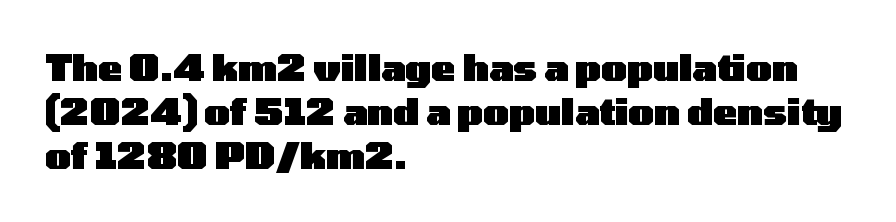
Q: Is the text bold? A: Yes.
Q: Is the text italic (slanted)? A: No, it is upright.
Q: Is the typeface a serif or a sans-serif typeface? A: Sans-serif.
Q: Is the text underlined? A: No.
Q: How is the paragraph aligned? A: Left-aligned.
Q: Is the spacing between letters normal or unusually wide? A: Normal.
Q: Width (condensed, normal, or wide)? A: Wide.
Q: Stroke contrast? A: Low.
Q: x-height? A: Medium.
Q: Monospaced? A: No.
